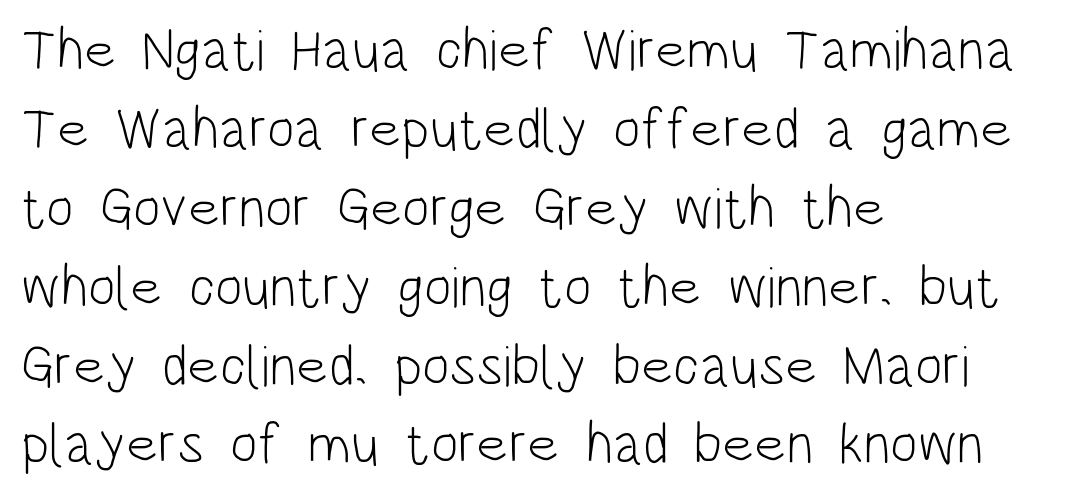
The rendering shows plain stroke endings on the letterforms — a sans-serif design. Each line starts at the same left margin while the right side varies. What's the leading like? Ordinary, nothing unusual. Designer's note — italics off, roman on. A light-to-regular cut is what we see here. The letters advance in unequal steps, a hallmark of proportional type.
